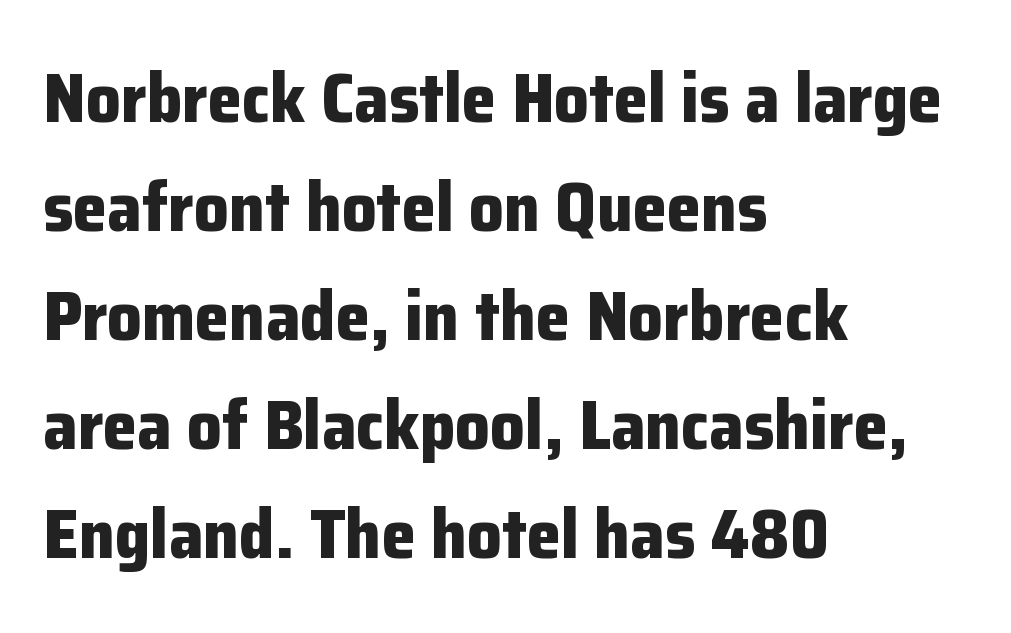
Q: Is the text bold? A: Yes.
Q: Is the text italic (slanted)? A: No, it is upright.
Q: Is the typeface a serif or a sans-serif typeface? A: Sans-serif.
Q: Is the text underlined? A: No.
Q: How is the paragraph aligned? A: Left-aligned.
Q: Is the spacing between letters normal or unusually wide? A: Normal.
Q: Is the spacing between lines tight, normal or loose? A: Normal.
Q: Width (condensed, normal, or wide)? A: Normal.
Q: Stroke contrast? A: Low.
Q: x-height? A: Medium.
Q: Monospaced? A: No.
